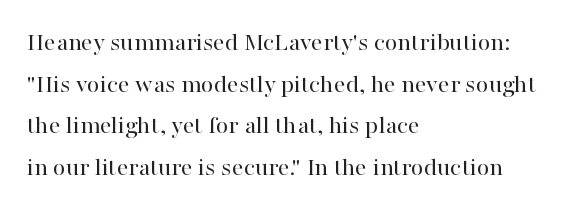
Q: Is the text bold? A: No.
Q: Is the text italic (slanted)? A: No, it is upright.
Q: Is the text underlined? A: No.
Q: How is the paragraph aligned? A: Left-aligned.
Q: Is the spacing between letters normal or unusually wide? A: Normal.
Q: Is the spacing between lines tight, normal or loose? A: Normal.
